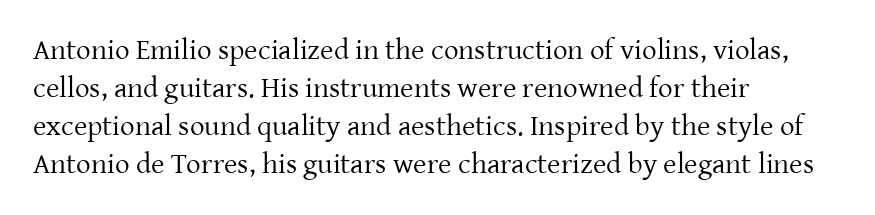
{"serif": "yes", "italic": "no", "bold": "no", "weight": "regular", "width": "normal", "stroke_contrast": "low", "x_height": "medium", "monospaced": "no", "underline": "no", "align": "left", "line_spacing": "normal", "line_spacing_ratio": 1.31, "letter_spacing": "normal", "letter_spacing_em": 0.0, "glyph_px": 29}
